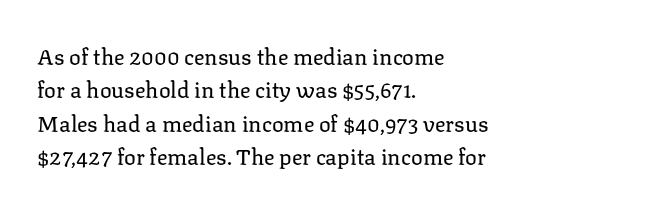
The image shows 22 px text type, upright; set left-aligned, normal line spacing (1.52x), normal letter spacing, not underlined.
